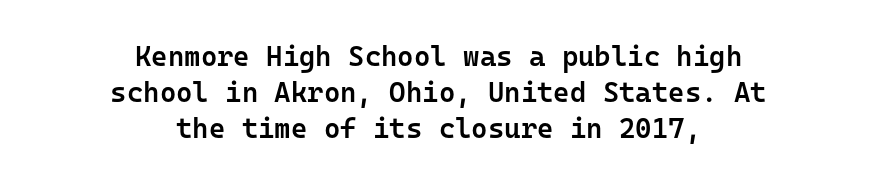
Q: Is the text bold? A: Semi-bold.
Q: Is the text italic (slanted)? A: No, it is upright.
Q: Is the typeface a serif or a sans-serif typeface? A: Sans-serif.
Q: Is the text underlined? A: No.
Q: How is the paragraph aligned? A: Centered.
Q: Is the spacing between letters normal or unusually wide? A: Normal.
Q: Is the spacing between lines tight, normal or loose? A: Normal.
Q: Width (condensed, normal, or wide)? A: Normal.
Q: Stroke contrast? A: Low.
Q: x-height? A: Medium.
Q: Monospaced? A: Yes.
